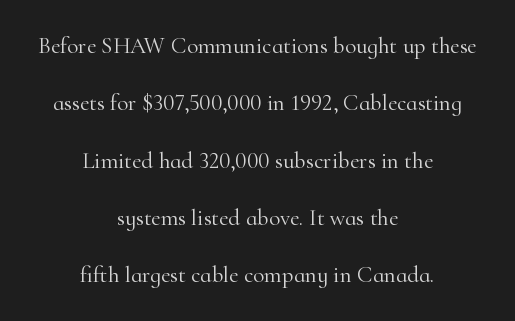
{"italic": "no", "bold": "no", "underline": "no", "align": "center", "line_spacing": "loose", "line_spacing_ratio": 2.49, "letter_spacing": "normal", "letter_spacing_em": 0.0, "glyph_px": 23}
